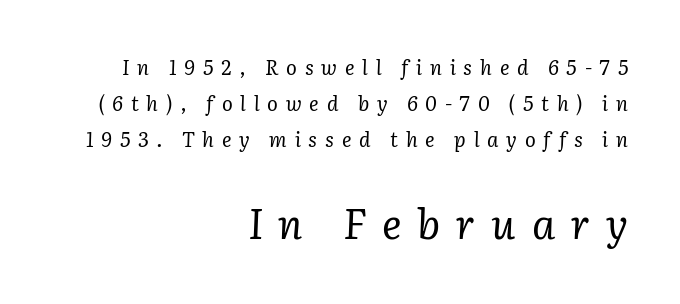
Q: Is the text bold? A: No.
Q: Is the text italic (slanted)? A: Yes, it leans right by about 2 degrees.
Q: Is the typeface a serif or a sans-serif typeface? A: Serif.
Q: Is the text underlined? A: No.
Q: How is the paragraph aligned? A: Right-aligned.
Q: Is the spacing between letters normal or unusually wide? A: Unusually wide.
Q: Which block of text is set in a larger size, the first (top) or the second (bottom)? A: The second (bottom) one.
Q: Width (condensed, normal, or wide)? A: Normal.
Q: Stroke contrast? A: Low.
Q: x-height? A: Medium.
Q: Monospaced? A: No.
